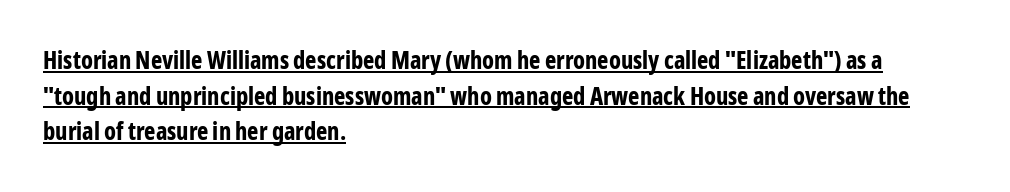
{"italic": "no", "bold": "yes", "underline": "yes", "align": "left", "line_spacing": "normal", "line_spacing_ratio": 1.48, "letter_spacing": "normal", "letter_spacing_em": 0.0, "glyph_px": 24}
